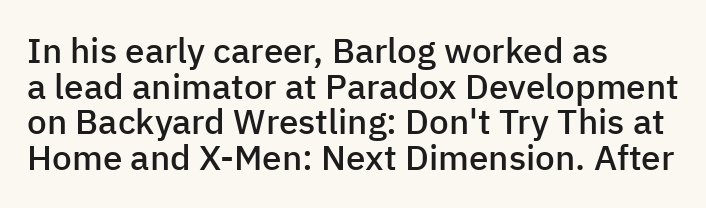
Q: Is the text bold? A: Semi-bold.
Q: Is the text italic (slanted)? A: No, it is upright.
Q: Is the typeface a serif or a sans-serif typeface? A: Sans-serif.
Q: Is the text underlined? A: No.
Q: How is the paragraph aligned? A: Left-aligned.
Q: Is the spacing between letters normal or unusually wide? A: Normal.
Q: Is the spacing between lines tight, normal or loose? A: Tight.
Q: Width (condensed, normal, or wide)? A: Normal.
Q: Stroke contrast? A: Low.
Q: x-height? A: Medium.
Q: Monospaced? A: No.
